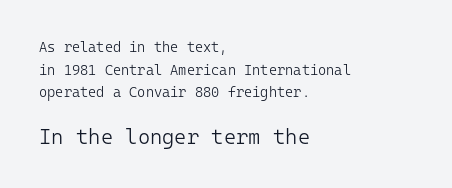
{"italic": "no", "bold": "no", "underline": "no", "align": "left", "line_spacing": "normal", "line_spacing_ratio": 1.62, "letter_spacing": "normal", "letter_spacing_em": 0.0, "larger_block": "second", "size_ratio": 1.5, "glyph_px": 21}
